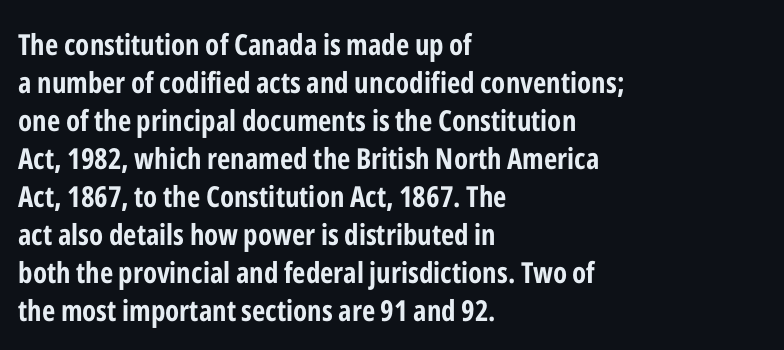
{"serif": "no", "italic": "no", "bold": "yes", "weight": "bold", "width": "condensed", "stroke_contrast": "low", "x_height": "medium", "monospaced": "no", "underline": "no", "align": "left", "line_spacing": "normal", "line_spacing_ratio": 1.31, "letter_spacing": "normal", "letter_spacing_em": 0.0, "glyph_px": 29}
